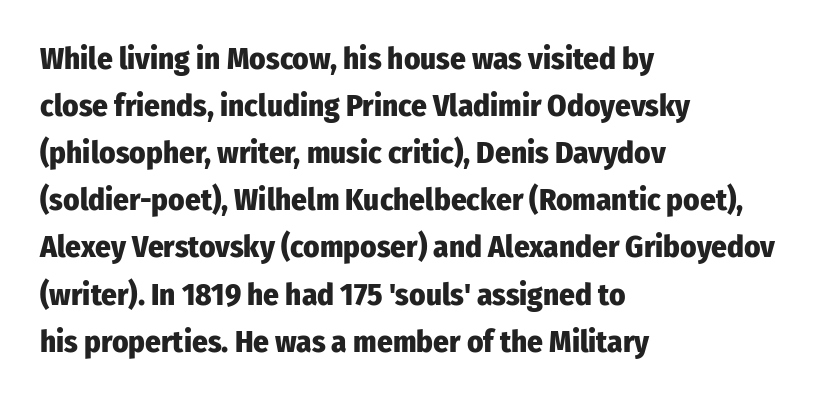
{"serif": "no", "italic": "no", "bold": "yes", "weight": "heavy", "width": "condensed", "stroke_contrast": "low", "x_height": "medium", "monospaced": "no", "underline": "no", "align": "left", "line_spacing": "normal", "line_spacing_ratio": 1.52, "letter_spacing": "normal", "letter_spacing_em": 0.0, "glyph_px": 31}
